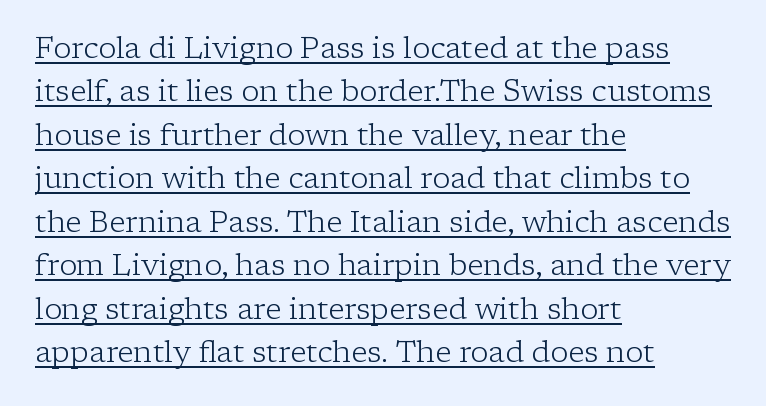
{"serif": "yes", "italic": "no", "bold": "no", "weight": "light", "width": "normal", "stroke_contrast": "low", "x_height": "medium", "monospaced": "no", "underline": "yes", "align": "left", "line_spacing": "normal", "line_spacing_ratio": 1.45, "letter_spacing": "normal", "letter_spacing_em": 0.0, "glyph_px": 30}
